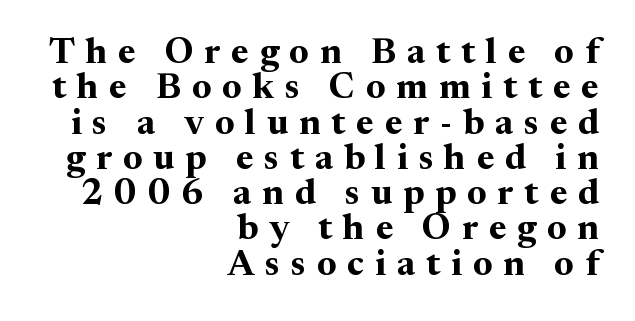
The image shows 36 px bold serif type, upright; set right-aligned, tight line spacing (0.98x), unusually wide letter spacing (+0.3 em), not underlined; medium stroke contrast and a medium x-height.
